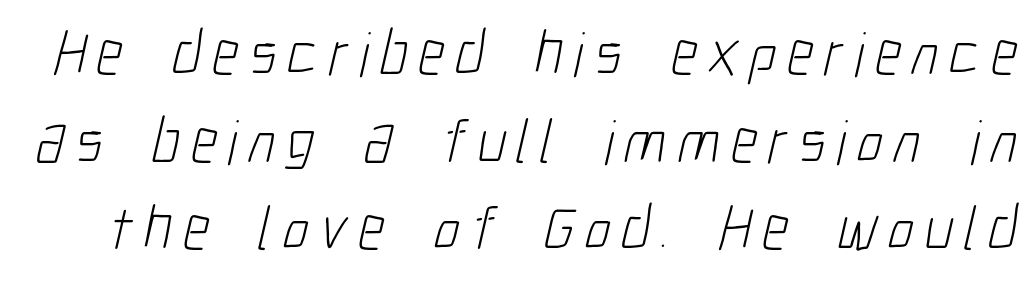
Is the stroke heavy? The answer is a plain regular-or-lighter. Varying glyph widths throughout — classic text-font behaviour. I'd call this a sans setting — the letters go barefoot. Type without underlining.
